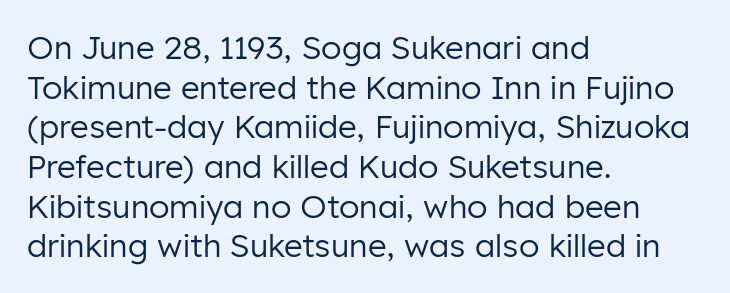
{"serif": "no", "italic": "no", "bold": "no", "weight": "regular", "width": "normal", "stroke_contrast": "low", "x_height": "medium", "monospaced": "no", "underline": "no", "align": "left", "line_spacing_ratio": 1.24, "letter_spacing": "normal", "letter_spacing_em": 0.0, "glyph_px": 32}
